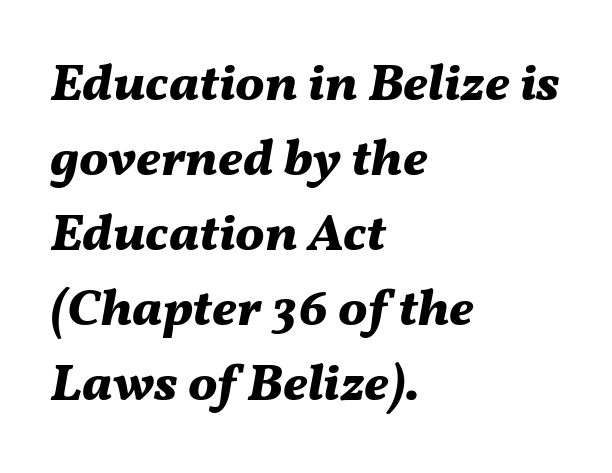
Q: Is the text bold? A: Yes.
Q: Is the text italic (slanted)? A: Yes, it leans right by about 11 degrees.
Q: Is the text underlined? A: No.
Q: How is the paragraph aligned? A: Left-aligned.
Q: Is the spacing between letters normal or unusually wide? A: Normal.
Q: Is the spacing between lines tight, normal or loose? A: Normal.
Q: Width (condensed, normal, or wide)? A: Normal.
Q: Stroke contrast? A: Medium.
Q: x-height? A: Medium.
Q: Monospaced? A: No.
